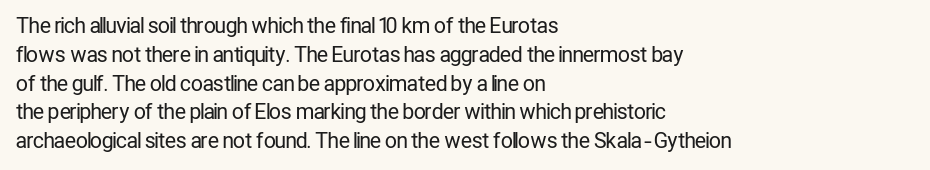
The image shows 21 px text type, upright; set left-aligned, normal line spacing (1.37x), normal letter spacing, not underlined.
